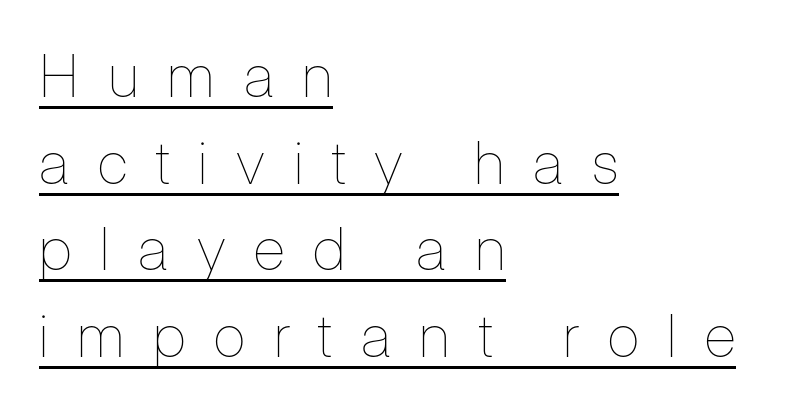
{"italic": "no", "bold": "no", "weight": "thin", "width": "condensed", "stroke_contrast": "low", "x_height": "medium", "monospaced": "no", "underline": "yes", "align": "left", "line_spacing": "normal", "line_spacing_ratio": 1.47, "letter_spacing": "wide", "letter_spacing_em": 0.49, "glyph_px": 59}
